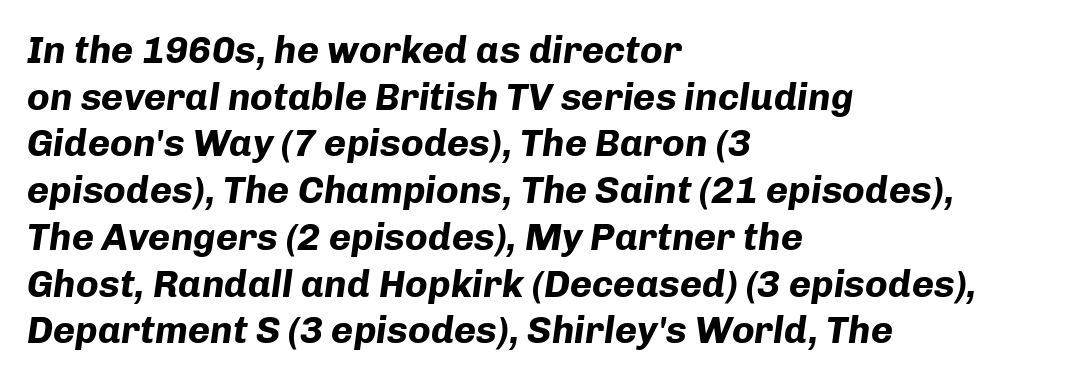
{"italic": "yes", "lean": "right", "slant_degrees": 8, "bold": "yes", "weight": "bold", "width": "normal", "stroke_contrast": "low", "x_height": "medium", "monospaced": "no", "underline": "no", "align": "left", "line_spacing_ratio": 1.23, "letter_spacing": "normal", "letter_spacing_em": 0.0, "glyph_px": 38}
